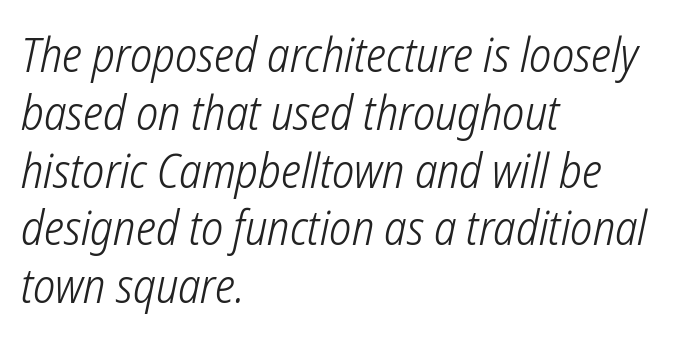
Q: Is the text bold? A: No.
Q: Is the typeface a serif or a sans-serif typeface? A: Sans-serif.
Q: Is the text underlined? A: No.
Q: How is the paragraph aligned? A: Left-aligned.
Q: Is the spacing between letters normal or unusually wide? A: Normal.
Q: Width (condensed, normal, or wide)? A: Condensed.
Q: Stroke contrast? A: Low.
Q: x-height? A: Medium.
Q: Monospaced? A: No.
